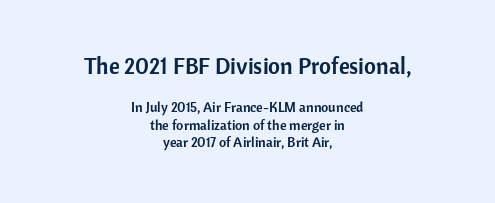
The image shows 23 px text type, upright; set centered, normal line spacing (1.25x), normal letter spacing, not underlined; the first (top) block is 1.64x larger.
